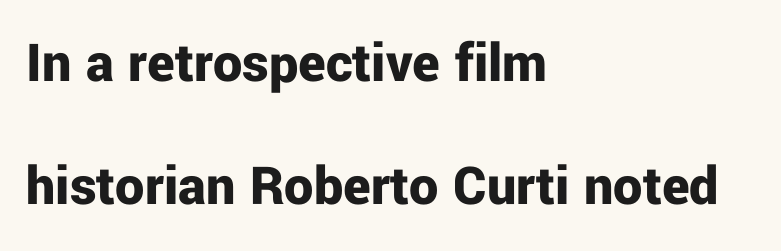
{"serif": "no", "italic": "no", "bold": "yes", "weight": "bold", "width": "normal", "stroke_contrast": "low", "x_height": "medium", "monospaced": "no", "underline": "no", "align": "left", "line_spacing": "loose", "line_spacing_ratio": 2.12, "letter_spacing": "normal", "letter_spacing_em": 0.0, "glyph_px": 58}
